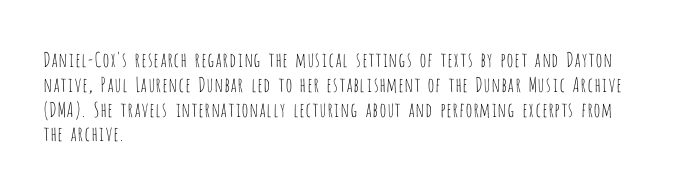
{"italic": "no", "bold": "no", "underline": "no", "align": "left", "line_spacing_ratio": 1.24, "letter_spacing": "normal", "letter_spacing_em": 0.0, "glyph_px": 20}
